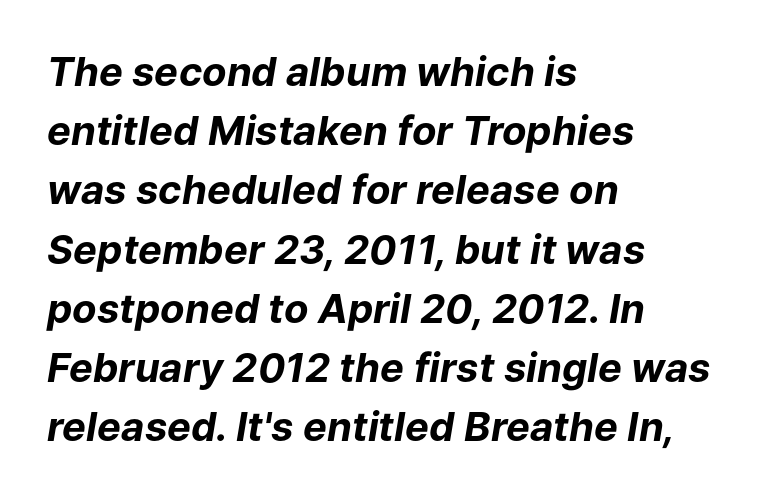
Caption: multi-line text, flush left, ragged right. The block of text has a typical density, with ordinary space between rows. Students, note that the glyphs here touch the page at normal intervals. Words float on clear page, feet unadorned. In terms of weight, the rendering is a true, heavy bold.
